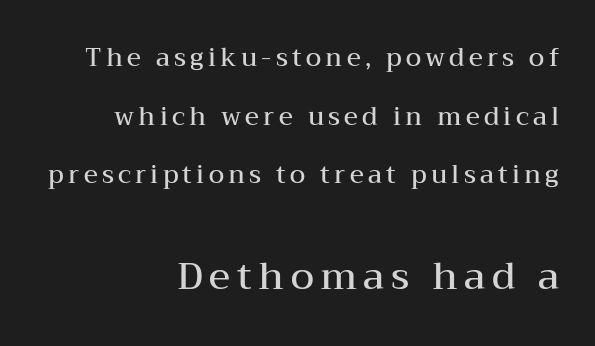
The image shows 38 px semibold, wide serif type, upright; set right-aligned, loose line spacing (2.35x), not underlined; the second (bottom) block is 1.52x larger; medium stroke contrast and a medium x-height.
